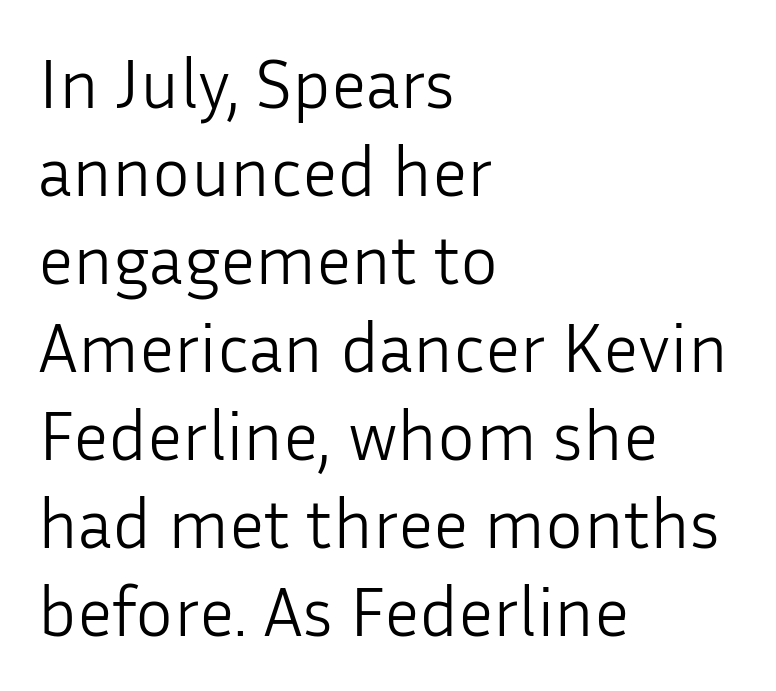
The image shows 71 px light sans-serif type, upright; set left-aligned, line spacing 1.24x, normal letter spacing, not underlined; low stroke contrast and a medium x-height.
